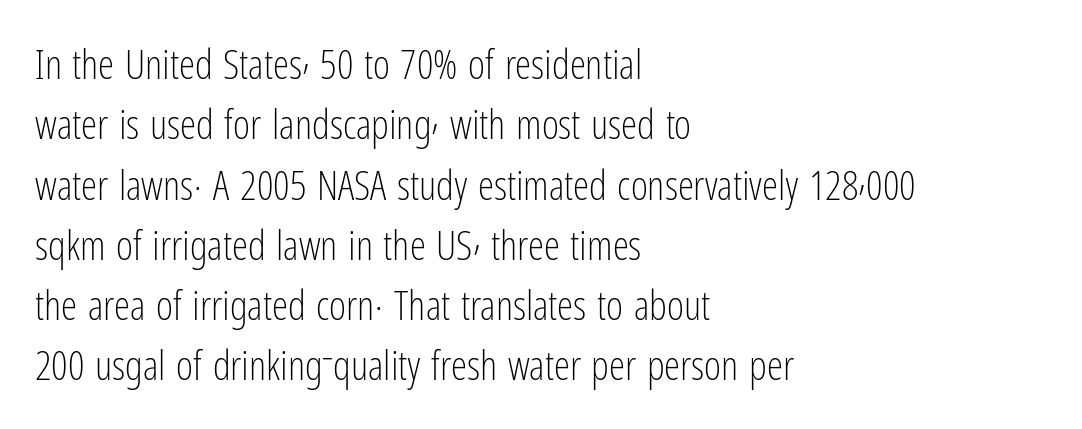
{"serif": "no", "italic": "no", "bold": "no", "weight": "light", "width": "condensed", "stroke_contrast": "low", "x_height": "medium", "monospaced": "no", "underline": "no", "align": "left", "line_spacing": "normal", "line_spacing_ratio": 1.47, "letter_spacing": "normal", "letter_spacing_em": 0.0, "glyph_px": 41}
